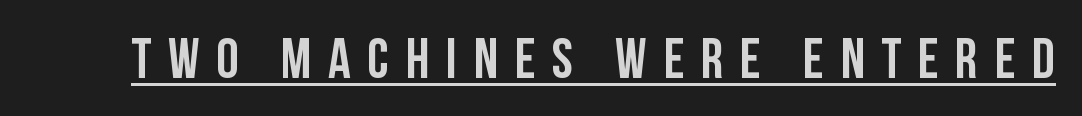
The image shows 56 px condensed sans-serif type, upright; set unusually wide letter spacing (+0.3 em), underlined; low stroke contrast and a large x-height.
